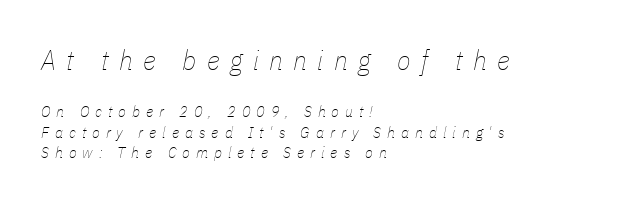
The image shows 28 px thin, condensed type, italic (leaning right); set left-aligned, normal line spacing (1.3x), unusually wide letter spacing (+0.37 em), not underlined; the first (top) block is 1.75x larger; low stroke contrast and a medium x-height.
